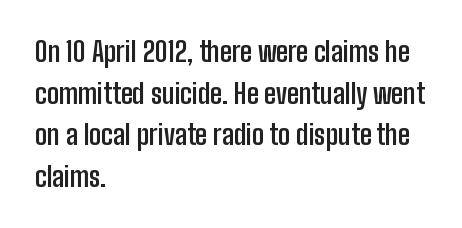
Q: Is the text bold? A: Yes.
Q: Is the text italic (slanted)? A: No, it is upright.
Q: Is the text underlined? A: No.
Q: How is the paragraph aligned? A: Left-aligned.
Q: Is the spacing between letters normal or unusually wide? A: Normal.
Q: Is the spacing between lines tight, normal or loose? A: Normal.
